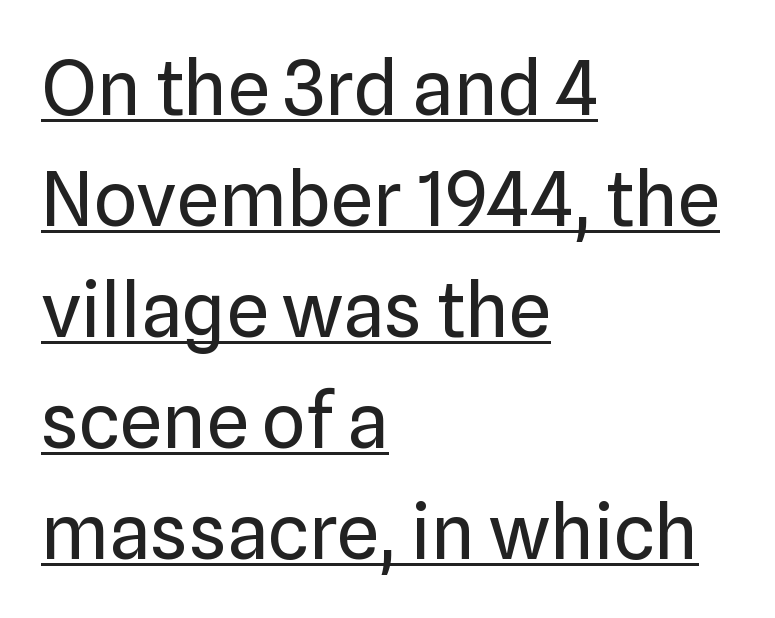
The image shows 76 px regular-weight sans-serif type, upright; set left-aligned, normal line spacing (1.46x), normal letter spacing, underlined; low stroke contrast and a medium x-height.
